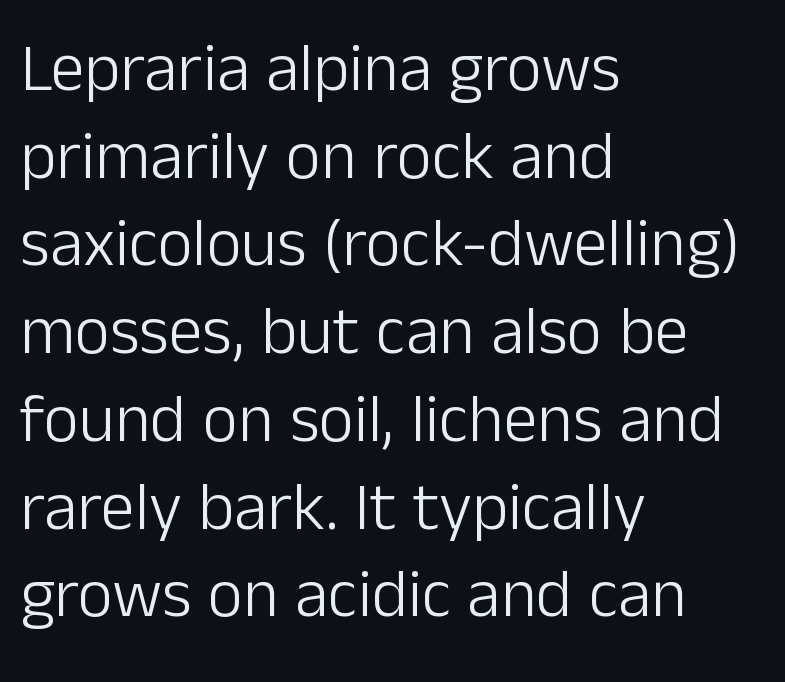
You can tell from the bare stems that sans-serif type was used. The face used here is rendered with its standard letterfit. The lines in this sample share a left origin and differ only in where they stop. What's the leading like? Ordinary, nothing unusual. Beneath every word, the page is bare.
